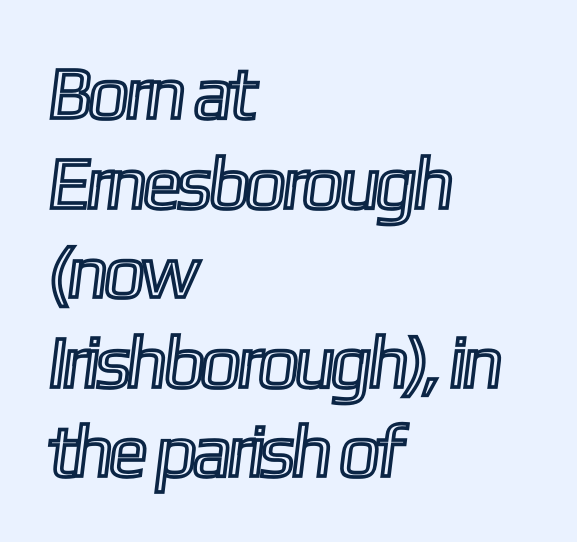
This sample uses plain, unmodified letter spacing. Each row of text sits above clean, open space. Note the varied advance widths — an 'i' is clearly narrower than an 'm'. The ragged edge is on the right, which tells us the setting is flush left.
